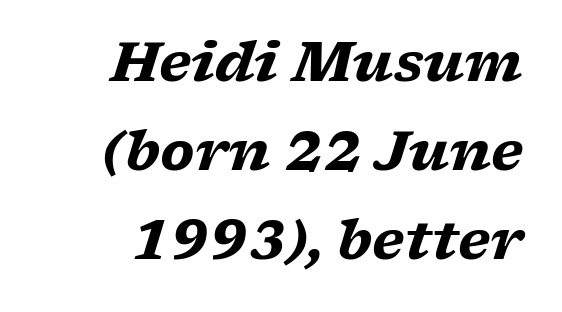
Is the type slanted? Yes — the strokes lean at a clear angle. Nothing unusual about the tracking: characters are spaced as the font intends. Pretty heavy lettering here — definitely bold. Unlike a clean sans, this face finishes its strokes with serifs. This sample has the flowing, uneven cadence of proportional lettering.
